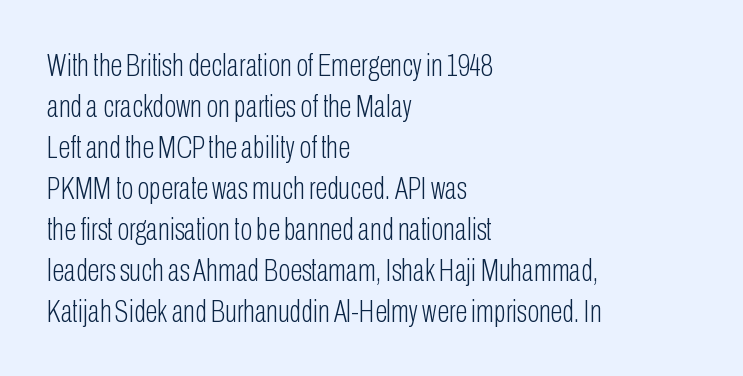
{"serif": "no", "italic": "no", "bold": "no", "weight": "light", "width": "condensed", "stroke_contrast": "low", "x_height": "medium", "monospaced": "no", "underline": "no", "align": "left", "line_spacing": "normal", "line_spacing_ratio": 1.28, "letter_spacing": "normal", "letter_spacing_em": 0.0, "glyph_px": 32}
